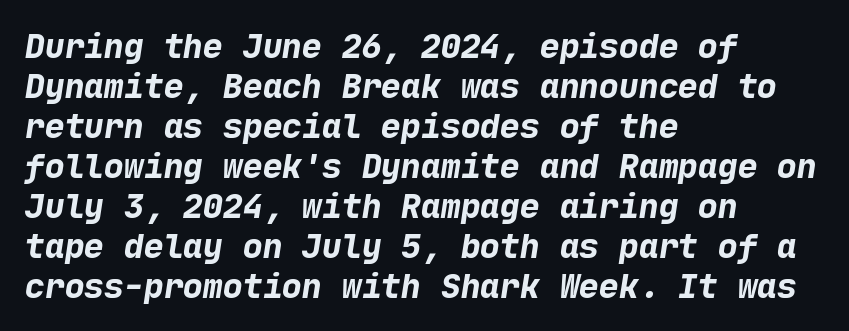
{"serif": "no", "bold": "yes", "weight": "bold", "width": "normal", "stroke_contrast": "low", "x_height": "medium", "underline": "no", "align": "left", "line_spacing_ratio": 1.21, "letter_spacing": "normal", "letter_spacing_em": 0.0, "glyph_px": 33}
